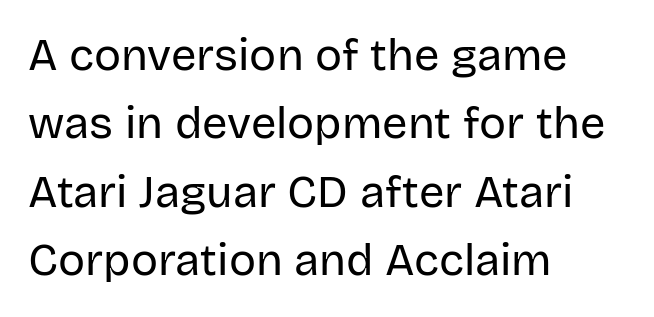
{"serif": "no", "italic": "no", "bold": "no", "weight": "regular", "width": "normal", "stroke_contrast": "low", "x_height": "large", "monospaced": "no", "underline": "no", "align": "left", "line_spacing": "normal", "line_spacing_ratio": 1.52, "letter_spacing": "normal", "letter_spacing_em": 0.0, "glyph_px": 45}
